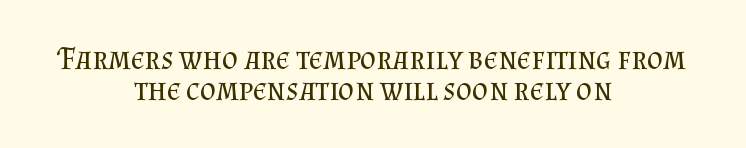
Q: Is the text bold? A: No.
Q: Is the text italic (slanted)? A: No, it is upright.
Q: Is the typeface a serif or a sans-serif typeface? A: Serif.
Q: Is the text underlined? A: No.
Q: How is the paragraph aligned? A: Centered.
Q: Is the spacing between letters normal or unusually wide? A: Normal.
Q: Is the spacing between lines tight, normal or loose? A: Tight.
Q: Width (condensed, normal, or wide)? A: Normal.
Q: Stroke contrast? A: Medium.
Q: x-height? A: Small.
Q: Monospaced? A: No.
